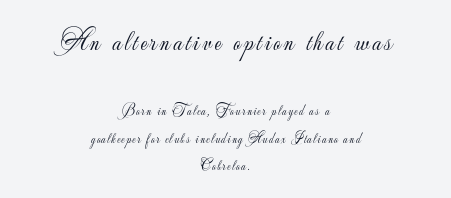
The image shows 29 px light sans-serif type; set centered, loose line spacing (1.97x), not underlined; the first (top) block is 2.07x larger; low stroke contrast and a small x-height.
